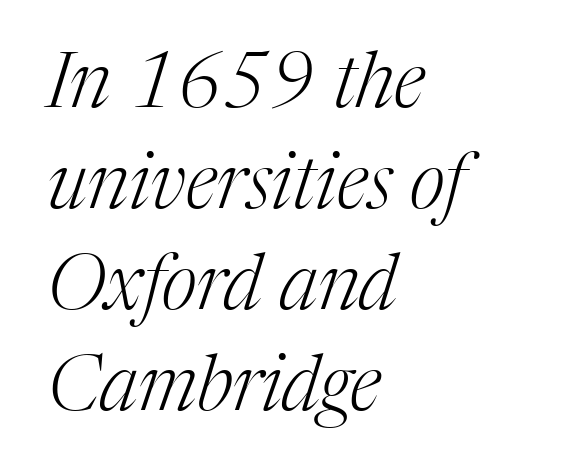
The image shows 77 px light serif type, italic (leaning right); set left-aligned, normal line spacing (1.31x), normal letter spacing, not underlined; medium stroke contrast and a medium x-height.
